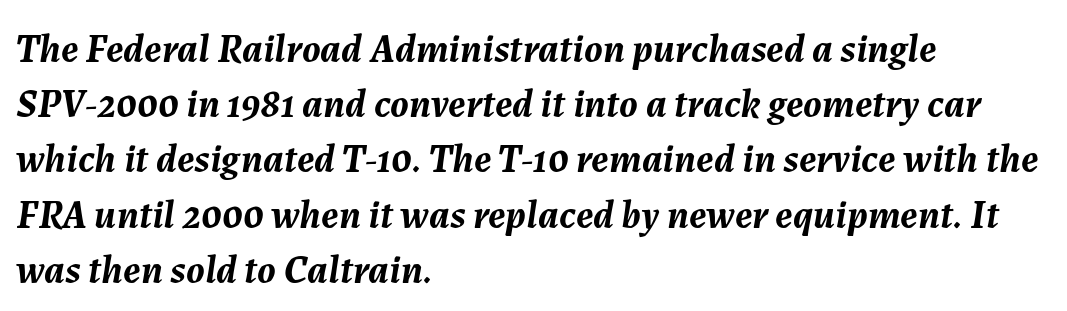
The image shows 40 px semibold type, italic (leaning right); set left-aligned, normal line spacing (1.38x), normal letter spacing, not underlined; medium stroke contrast and a medium x-height.
